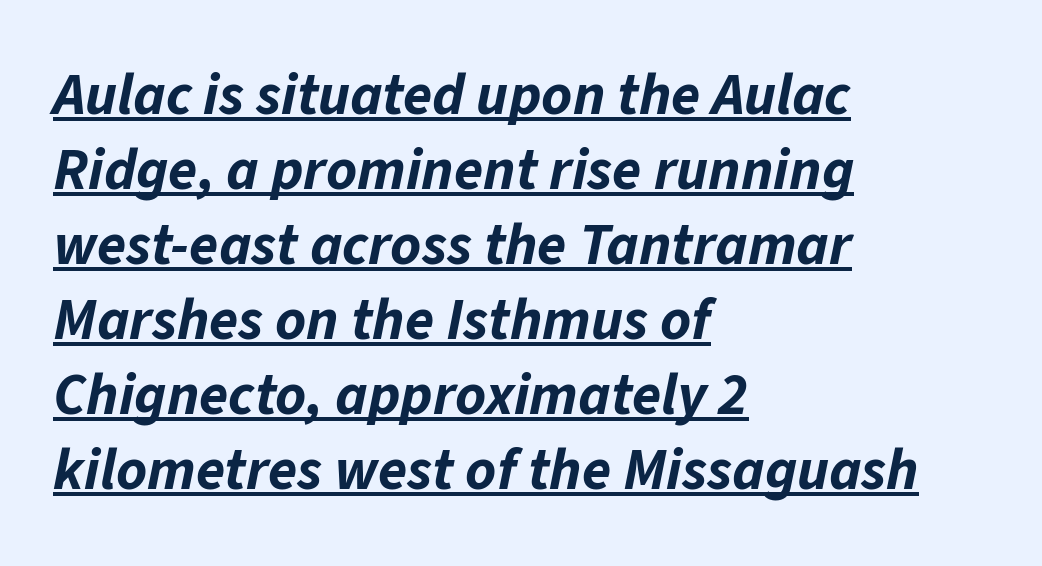
{"italic": "yes", "lean": "right", "slant_degrees": 11, "bold": "yes", "weight": "bold", "width": "normal", "stroke_contrast": "low", "x_height": "medium", "monospaced": "no", "underline": "yes", "align": "left", "line_spacing": "normal", "line_spacing_ratio": 1.27, "letter_spacing": "normal", "letter_spacing_em": 0.0, "glyph_px": 59}
